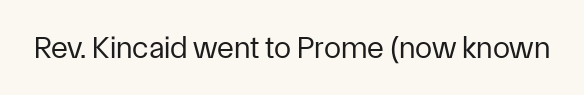
Q: Is the text bold? A: No.
Q: Is the text italic (slanted)? A: No, it is upright.
Q: Is the typeface a serif or a sans-serif typeface? A: Sans-serif.
Q: Is the text underlined? A: No.
Q: Is the spacing between letters normal or unusually wide? A: Normal.
Q: Width (condensed, normal, or wide)? A: Normal.
Q: Stroke contrast? A: Low.
Q: x-height? A: Medium.
Q: Monospaced? A: No.
